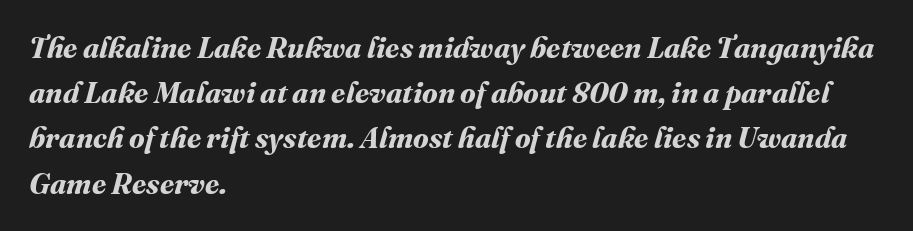
Nobody touched the tracking dial on this one. The line-height multiplier appears to be the usual default. The lines are quadded left. This rendering features lettering with no underline. You could not count columns in this text — the font is proportionally spaced. You'd pick this weight for a headline — it's a proper bold.
